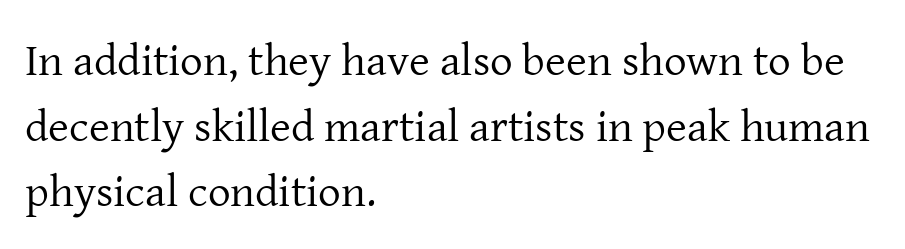
The image shows 45 px regular-weight serif type, upright; set left-aligned, normal line spacing (1.46x), normal letter spacing, not underlined; low stroke contrast and a medium x-height.
